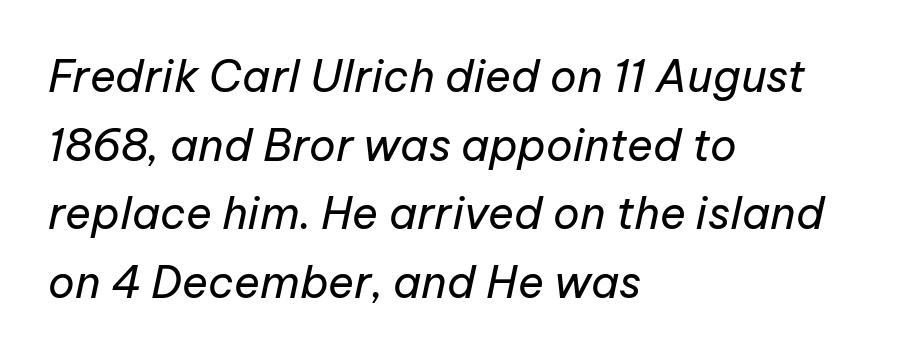
{"italic": "yes", "lean": "right", "slant_degrees": 12, "bold": "no", "weight": "regular", "width": "normal", "stroke_contrast": "low", "x_height": "medium", "monospaced": "no", "underline": "no", "align": "left", "line_spacing": "normal", "line_spacing_ratio": 1.56, "letter_spacing": "normal", "letter_spacing_em": 0.0, "glyph_px": 44}
